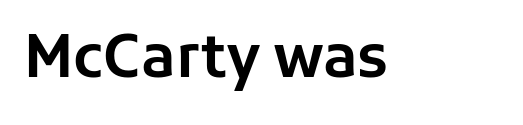
Q: Is the text italic (slanted)? A: No, it is upright.
Q: Is the typeface a serif or a sans-serif typeface? A: Sans-serif.
Q: Is the text underlined? A: No.
Q: Is the spacing between letters normal or unusually wide? A: Normal.
Q: Width (condensed, normal, or wide)? A: Normal.
Q: Stroke contrast? A: Low.
Q: x-height? A: Medium.
Q: Monospaced? A: No.
